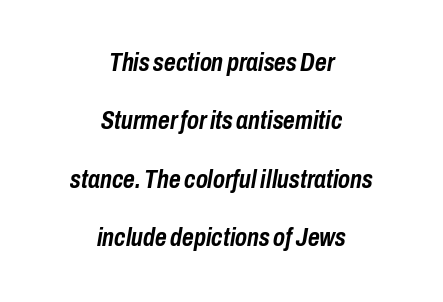
The image shows 25 px bold type, italic (leaning right); set centered, loose line spacing (2.34x), normal letter spacing, not underlined.
